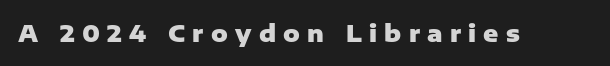
{"italic": "no", "bold": "yes", "underline": "no", "letter_spacing": "wide", "letter_spacing_em": 0.32, "glyph_px": 23}
